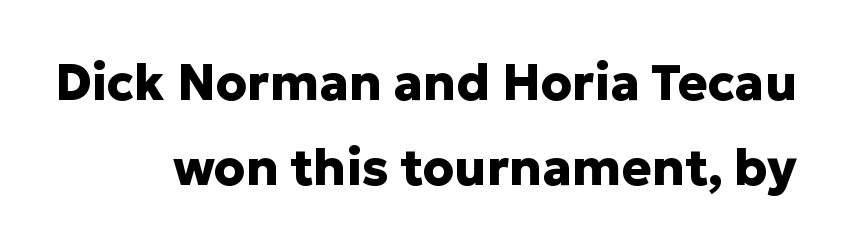
Each letter keeps its own natural width here, so spacing adapts to shape. The strokes are fattened all the way to bold. Check where the strokes stop: nothing finishes them off — pure sans. The rows are spaced the way most documents space them. Style check: upright. A typesetter would call this zero additional tracking.
